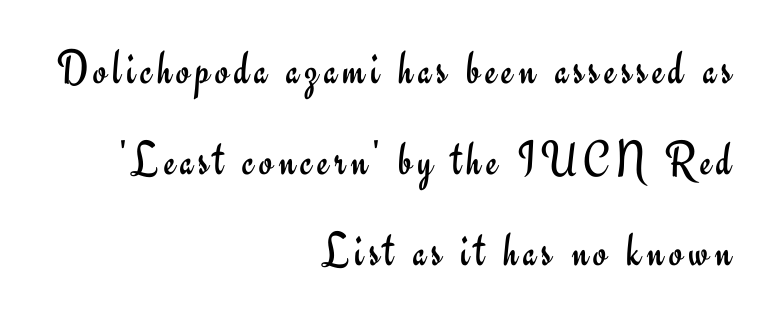
Q: Is the text bold? A: No.
Q: Is the text italic (slanted)? A: Yes.
Q: Is the typeface a serif or a sans-serif typeface? A: Sans-serif.
Q: Is the text underlined? A: No.
Q: How is the paragraph aligned? A: Right-aligned.
Q: Width (condensed, normal, or wide)? A: Normal.
Q: Stroke contrast? A: Low.
Q: x-height? A: Small.
Q: Monospaced? A: No.
